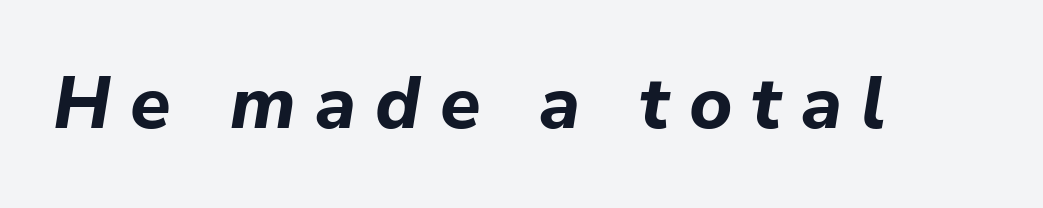
Q: Is the text bold? A: Yes.
Q: Is the text italic (slanted)? A: Yes, it leans right by about 9 degrees.
Q: Is the text underlined? A: No.
Q: Is the spacing between letters normal or unusually wide? A: Unusually wide.
Q: Width (condensed, normal, or wide)? A: Normal.
Q: Stroke contrast? A: Low.
Q: x-height? A: Medium.
Q: Monospaced? A: No.
